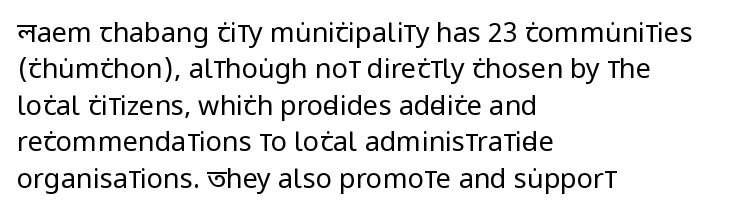
{"italic": "no", "bold": "no", "underline": "no", "align": "left", "line_spacing": "normal", "line_spacing_ratio": 1.35, "letter_spacing": "normal", "letter_spacing_em": 0.0, "glyph_px": 27}
